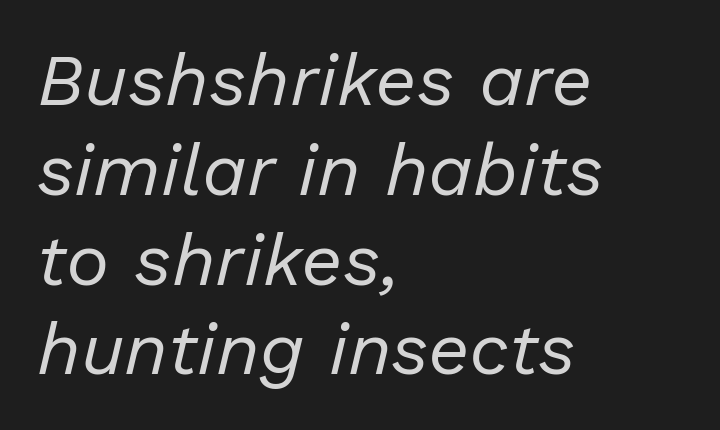
Q: Is the text bold? A: No.
Q: Is the text italic (slanted)? A: Yes, it leans right by about 13 degrees.
Q: Is the text underlined? A: No.
Q: How is the paragraph aligned? A: Left-aligned.
Q: Is the spacing between letters normal or unusually wide? A: Normal.
Q: Width (condensed, normal, or wide)? A: Normal.
Q: Stroke contrast? A: Low.
Q: x-height? A: Medium.
Q: Monospaced? A: No.
